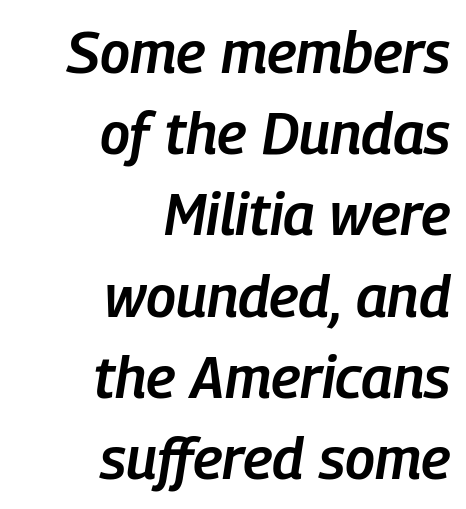
Heft: intermediate — a semibold. A typesetter would call this leading conventional body-copy spacing. Horizontal alignment here is rightward, an uncommon choice for prose. Would a proofreader flag this as italicized? Yes. Spacing verdict: proportional, widths tailored to each character. The passage shown is not underscored anywhere.
